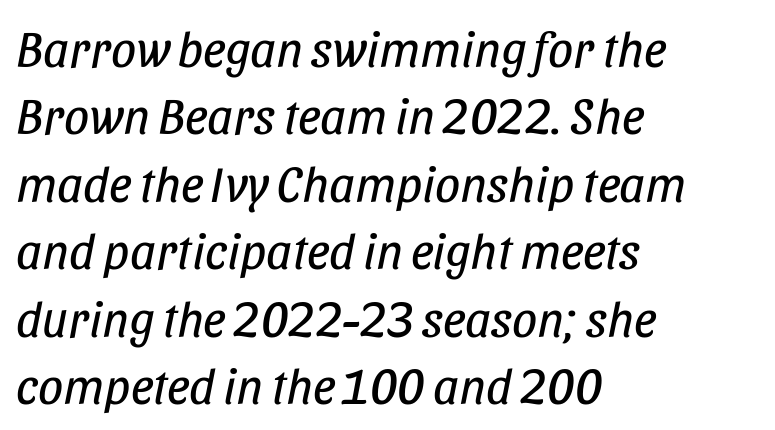
The gaps between neighbouring characters are ordinary and unremarkable. Heft: none added — not bold. Quick note: interline space is typical. Just letters on the line, the space beneath them empty. Character widths vary here, with narrow letters taking less room than wide ones. The whole block is typeset with a tilt.
